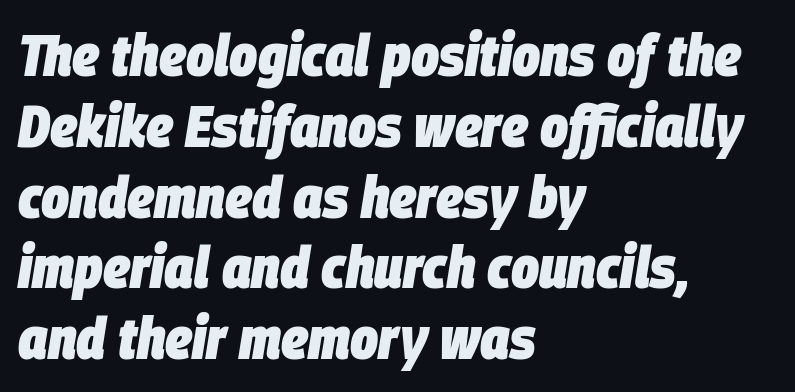
Q: Is the text bold? A: Yes.
Q: Is the text italic (slanted)? A: Yes, it leans right by about 9 degrees.
Q: Is the text underlined? A: No.
Q: How is the paragraph aligned? A: Left-aligned.
Q: Is the spacing between letters normal or unusually wide? A: Normal.
Q: Width (condensed, normal, or wide)? A: Condensed.
Q: Stroke contrast? A: Low.
Q: x-height? A: Large.
Q: Monospaced? A: No.
